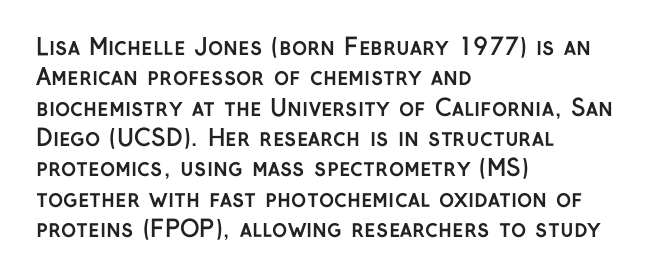
{"italic": "no", "bold": "yes", "underline": "no", "align": "left", "line_spacing": "normal", "line_spacing_ratio": 1.32, "letter_spacing": "normal", "letter_spacing_em": 0.0, "glyph_px": 23}
